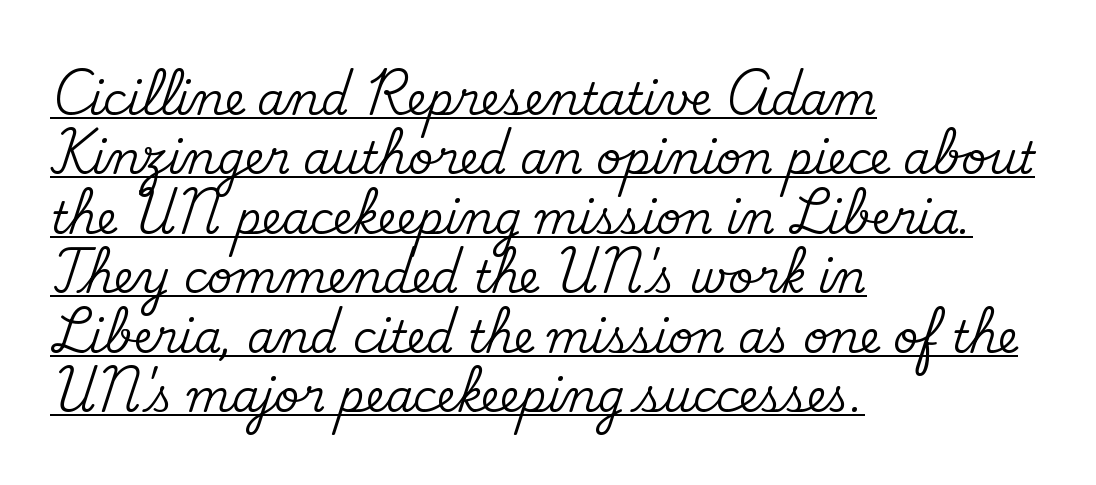
{"width": "normal", "stroke_contrast": "medium", "x_height": "small", "monospaced": "no", "underline": "yes", "align": "left", "line_spacing": "normal", "line_spacing_ratio": 1.35, "letter_spacing": "normal", "letter_spacing_em": 0.0, "glyph_px": 44}
